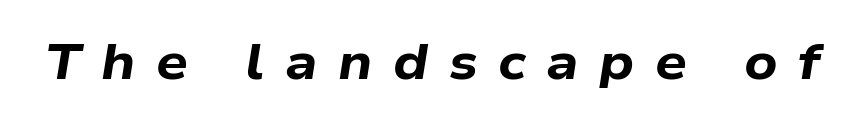
The image shows 50 px bold, wide type, italic (leaning right); set unusually wide letter spacing (+0.41 em), not underlined; low stroke contrast and a medium x-height.
